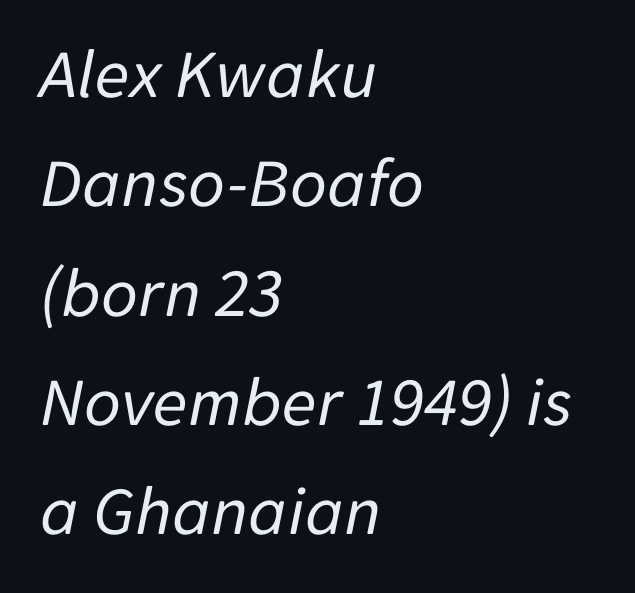
The image shows 71 px regular-weight type, italic (leaning right); set left-aligned, normal line spacing (1.54x), normal letter spacing, not underlined; low stroke contrast and a medium x-height.
